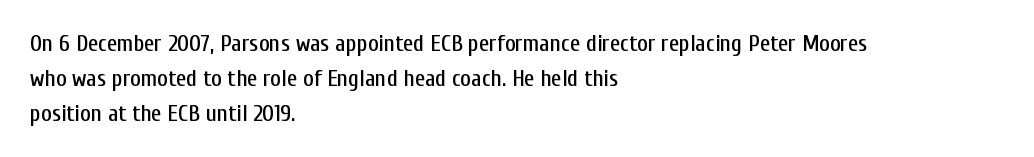
Left-aligned paragraph, ragged on the right. This sample uses an upright cut, with every glyph sitting square on the baseline. Only glyphs here, with clear space below each row. In terms of letterspacing, this is plain default setting. The line-height multiplier appears to be the usual default.
